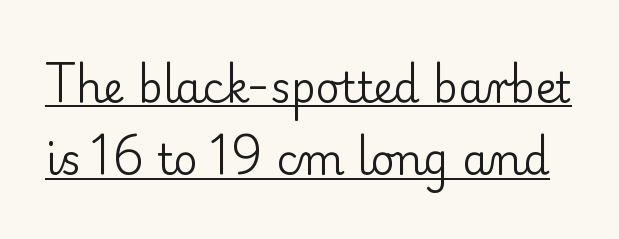
Q: Is the text bold? A: No.
Q: Is the text italic (slanted)? A: No, it is upright.
Q: Is the typeface a serif or a sans-serif typeface? A: Serif.
Q: Is the text underlined? A: Yes.
Q: Is the spacing between letters normal or unusually wide? A: Normal.
Q: Width (condensed, normal, or wide)? A: Normal.
Q: Stroke contrast? A: Low.
Q: x-height? A: Small.
Q: Monospaced? A: No.
